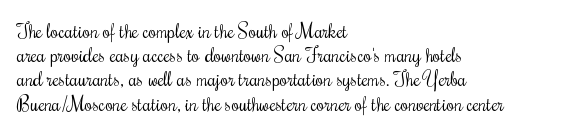
Q: Is the text bold? A: No.
Q: Is the text italic (slanted)? A: Yes.
Q: Is the text underlined? A: No.
Q: How is the paragraph aligned? A: Left-aligned.
Q: Is the spacing between letters normal or unusually wide? A: Normal.
